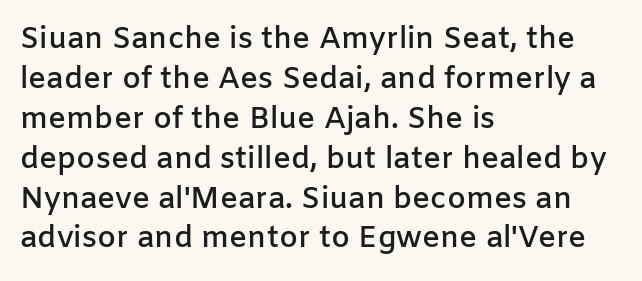
Q: Is the text bold? A: Semi-bold.
Q: Is the text italic (slanted)? A: No, it is upright.
Q: Is the typeface a serif or a sans-serif typeface? A: Sans-serif.
Q: Is the text underlined? A: No.
Q: How is the paragraph aligned? A: Left-aligned.
Q: Is the spacing between letters normal or unusually wide? A: Normal.
Q: Is the spacing between lines tight, normal or loose? A: Normal.
Q: Width (condensed, normal, or wide)? A: Normal.
Q: Stroke contrast? A: Low.
Q: x-height? A: Medium.
Q: Monospaced? A: No.
